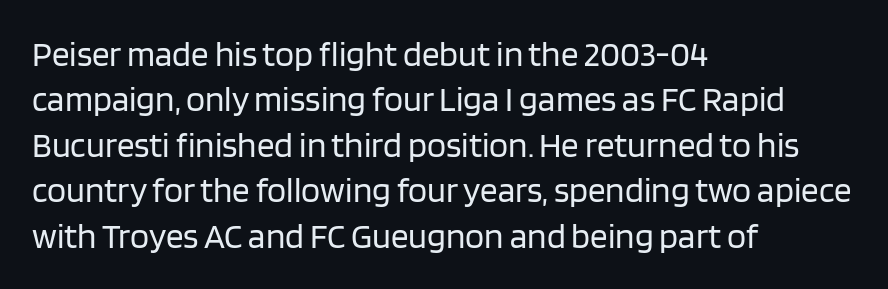
The passage shown is not underscored anywhere. Summary of vertical rhythm: regular, with standard interline spacing. Summary of weight: not heavy and not bold. Caption: standard tracking, unaltered. This is the regular roman posture of the typeface.
